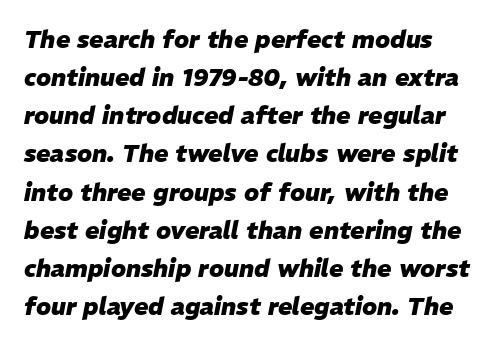
Summary of vertical rhythm: regular, with standard interline spacing. Type without underlining. Between one letter and the next there's only the usual sliver of space. How heavy is the stroke? Heavy — this is a bold. Does the lettering tilt? It does — this is italic.
